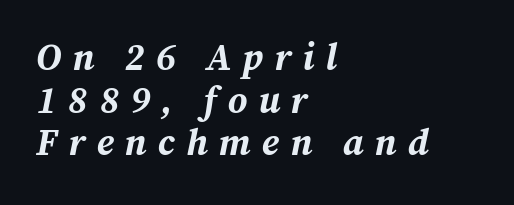
{"italic": "yes", "lean": "right", "slant_degrees": 12, "bold": "yes", "weight": "bold", "width": "normal", "stroke_contrast": "medium", "x_height": "medium", "monospaced": "no", "underline": "no", "align": "left", "line_spacing": "tight", "line_spacing_ratio": 1.15, "letter_spacing": "wide", "letter_spacing_em": 0.3, "glyph_px": 37}
